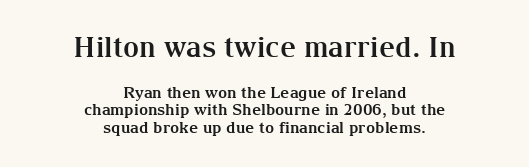
The image shows 28 px bold serif type, upright; set centered, tight line spacing (1.09x), normal letter spacing, not underlined; the first (top) block is 1.75x larger; medium stroke contrast and a medium x-height.
